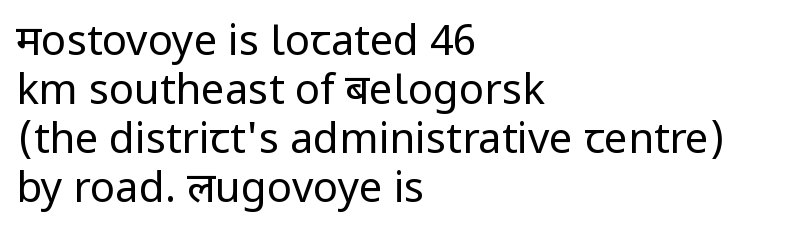
Q: Is the text bold? A: No.
Q: Is the text italic (slanted)? A: No, it is upright.
Q: Is the typeface a serif or a sans-serif typeface? A: Sans-serif.
Q: Is the text underlined? A: No.
Q: How is the paragraph aligned? A: Left-aligned.
Q: Is the spacing between letters normal or unusually wide? A: Normal.
Q: Width (condensed, normal, or wide)? A: Normal.
Q: Stroke contrast? A: Low.
Q: x-height? A: Medium.
Q: Monospaced? A: No.
